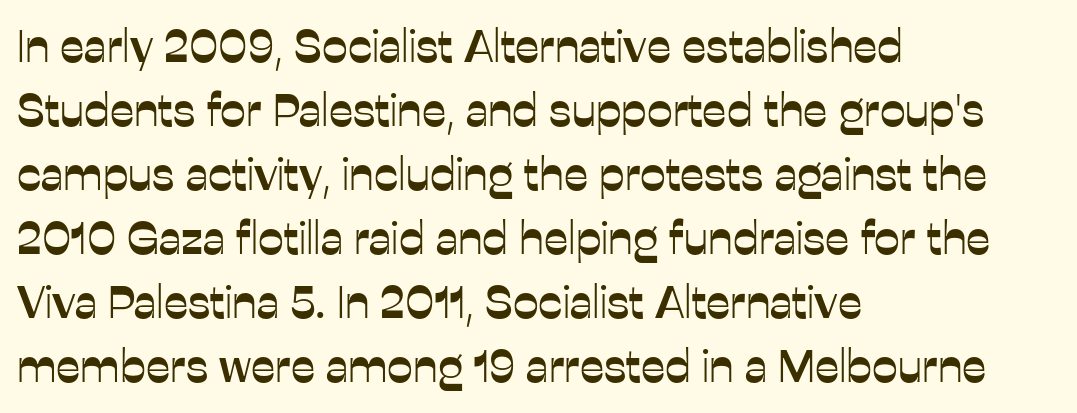
The image shows 46 px sans-serif type, upright; set left-aligned, normal line spacing (1.39x), normal letter spacing, not underlined; low stroke contrast and a medium x-height.
